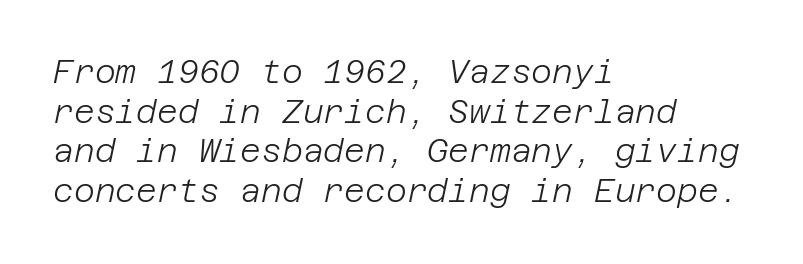
The lettering tilts uniformly, giving the passage an italic look. Honestly, the letter spacing is just normal — you wouldn't notice it. Compared with a centered layout, this one pins lines to the left instead. Only glyphs here, with clear space below each row. Unbolded letterforms with no extra heft.
